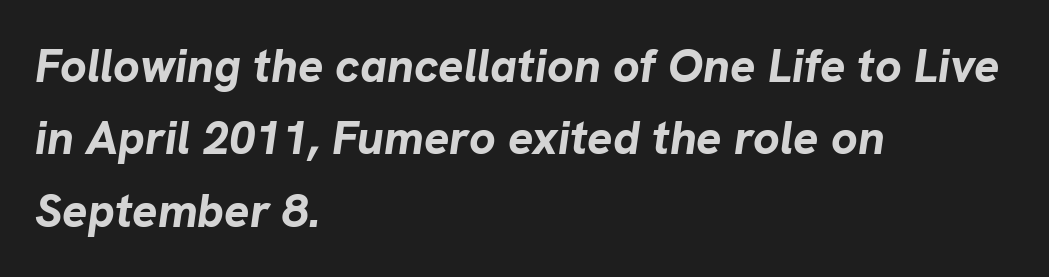
{"italic": "yes", "lean": "right", "slant_degrees": 8, "bold": "yes", "weight": "bold", "width": "normal", "stroke_contrast": "low", "x_height": "medium", "monospaced": "no", "underline": "no", "align": "left", "line_spacing": "normal", "line_spacing_ratio": 1.54, "letter_spacing": "normal", "letter_spacing_em": 0.0, "glyph_px": 47}
